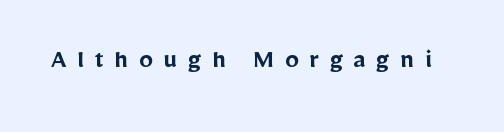
The image shows 29 px semibold sans-serif type, upright; set unusually wide letter spacing (+0.36 em), not underlined; low stroke contrast and a medium x-height.
